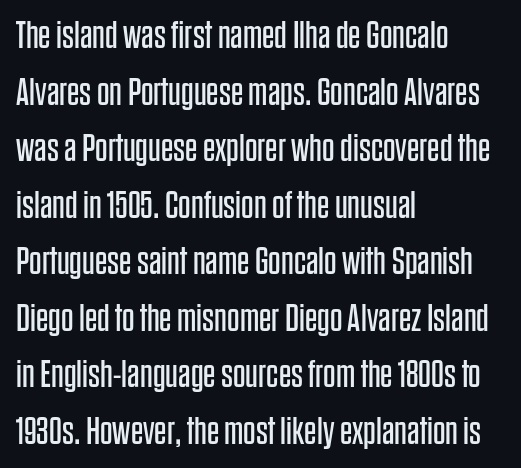
The image shows 39 px regular-weight, condensed sans-serif type, upright; set left-aligned, normal line spacing (1.45x), normal letter spacing, not underlined; low stroke contrast and a large x-height.
